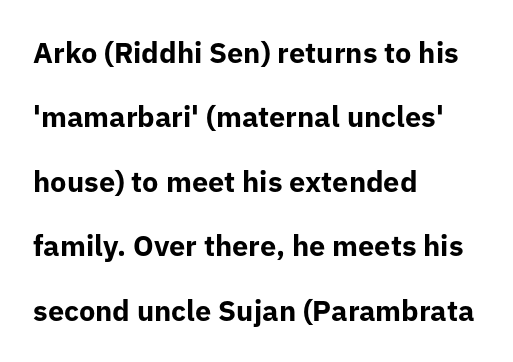
Q: Is the text bold? A: Yes.
Q: Is the text italic (slanted)? A: No, it is upright.
Q: Is the typeface a serif or a sans-serif typeface? A: Sans-serif.
Q: Is the text underlined? A: No.
Q: How is the paragraph aligned? A: Left-aligned.
Q: Is the spacing between letters normal or unusually wide? A: Normal.
Q: Is the spacing between lines tight, normal or loose? A: Loose.
Q: Width (condensed, normal, or wide)? A: Normal.
Q: Stroke contrast? A: Low.
Q: x-height? A: Medium.
Q: Monospaced? A: No.
